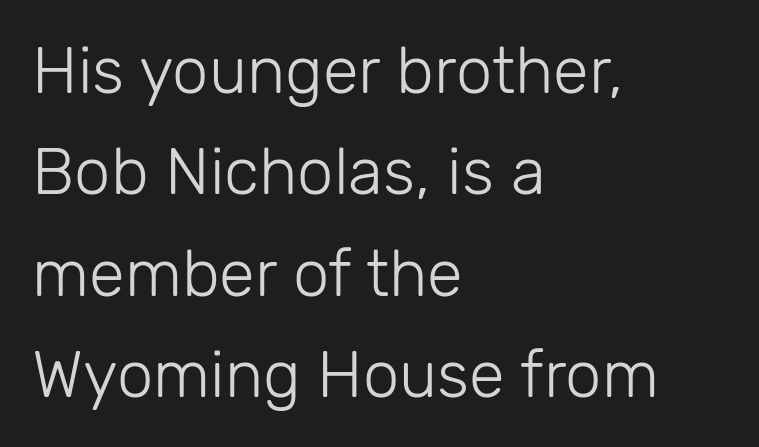
The letters advance in unequal steps, a hallmark of proportional type. Interline gaps are of average width in this sample. Think standard paragraph weight, or any step lighter than that. The compositor pushed each line to the left boundary.
